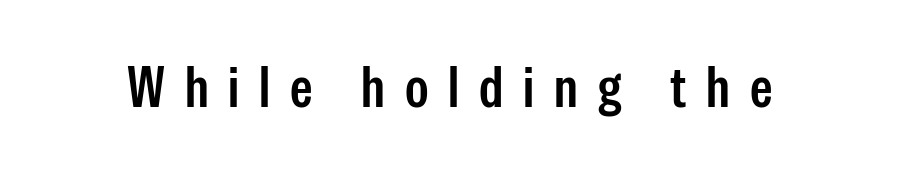
Q: Is the text italic (slanted)? A: No, it is upright.
Q: Is the typeface a serif or a sans-serif typeface? A: Sans-serif.
Q: Is the text underlined? A: No.
Q: Is the spacing between letters normal or unusually wide? A: Unusually wide.
Q: Width (condensed, normal, or wide)? A: Condensed.
Q: Stroke contrast? A: Low.
Q: x-height? A: Medium.
Q: Monospaced? A: No.
